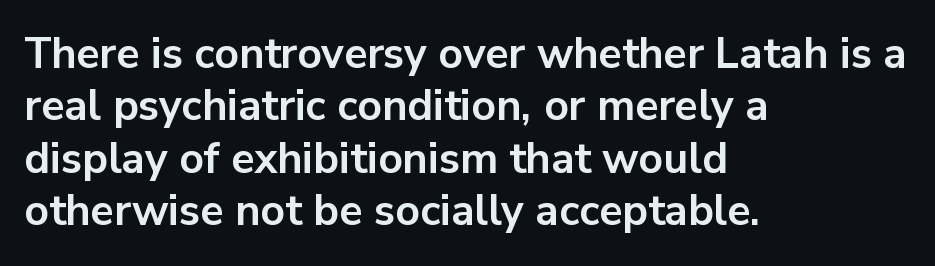
The image shows 43 px bold sans-serif type, upright; set left-aligned, line spacing 1.22x, normal letter spacing, not underlined; low stroke contrast and a medium x-height.
